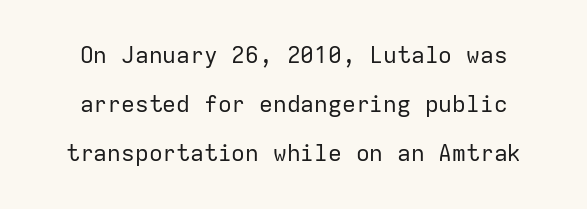
Leading: increased. The paragraph shown floats in the horizontal middle. A roman cut, with each character standing at attention. Standard letterfit; no display-style spreading of the glyphs.
